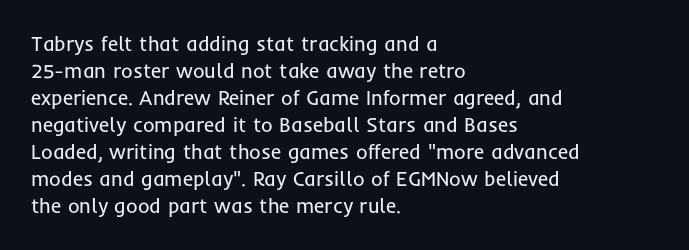
This sample uses an upright cut, with every glyph sitting square on the baseline. Reading down the column, the eye jumps a familiar distance to each next line. The horizontal fit of the characters is conventional and even. This is not heavy type; no bold has been used.
